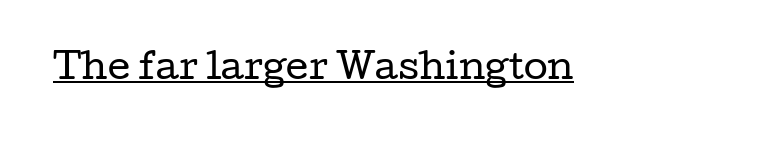
Q: Is the text bold? A: No.
Q: Is the text italic (slanted)? A: No, it is upright.
Q: Is the typeface a serif or a sans-serif typeface? A: Serif.
Q: Is the text underlined? A: Yes.
Q: Is the spacing between letters normal or unusually wide? A: Normal.
Q: Width (condensed, normal, or wide)? A: Wide.
Q: Stroke contrast? A: Low.
Q: x-height? A: Medium.
Q: Monospaced? A: No.
